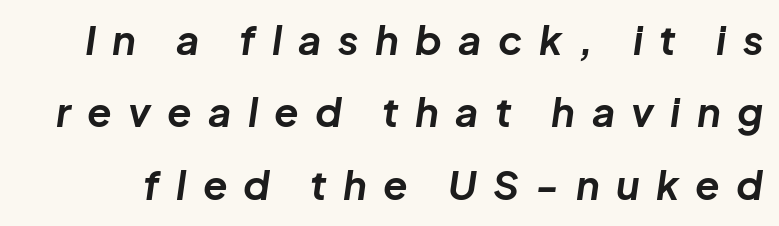
{"italic": "yes", "lean": "right", "slant_degrees": 8, "bold": "yes", "weight": "bold", "width": "normal", "stroke_contrast": "low", "x_height": "medium", "monospaced": "no", "underline": "no", "line_spacing_ratio": 1.81, "letter_spacing": "wide", "letter_spacing_em": 0.41, "glyph_px": 40}
